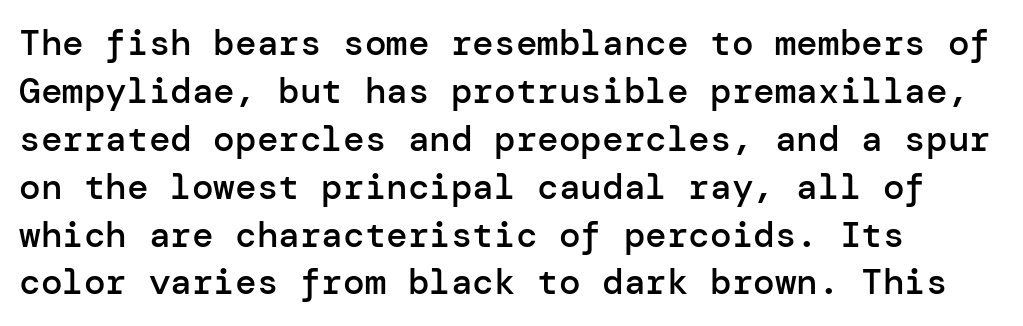
Q: Is the text bold? A: Semi-bold.
Q: Is the text italic (slanted)? A: No, it is upright.
Q: Is the typeface a serif or a sans-serif typeface? A: Sans-serif.
Q: Is the text underlined? A: No.
Q: How is the paragraph aligned? A: Left-aligned.
Q: Is the spacing between letters normal or unusually wide? A: Normal.
Q: Is the spacing between lines tight, normal or loose? A: Normal.
Q: Width (condensed, normal, or wide)? A: Normal.
Q: Stroke contrast? A: Low.
Q: x-height? A: Medium.
